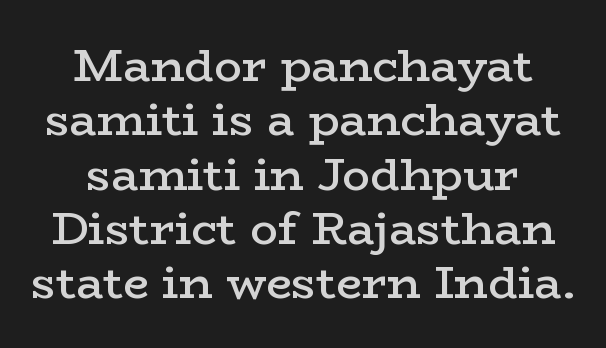
{"serif": "yes", "italic": "no", "bold": "semi", "weight": "semibold", "width": "wide", "stroke_contrast": "low", "x_height": "medium", "monospaced": "no", "underline": "no", "align": "center", "line_spacing_ratio": 1.18, "letter_spacing": "normal", "letter_spacing_em": 0.0, "glyph_px": 46}
